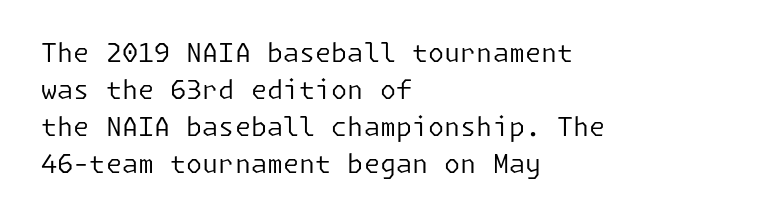
{"italic": "no", "bold": "no", "underline": "no", "align": "left", "line_spacing": "normal", "line_spacing_ratio": 1.42, "letter_spacing": "normal", "letter_spacing_em": 0.0, "glyph_px": 26}
